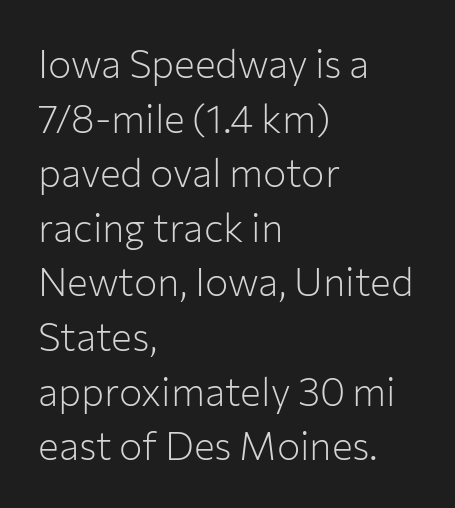
The image shows 39 px light sans-serif type, upright; set left-aligned, normal line spacing (1.4x), normal letter spacing, not underlined; low stroke contrast and a medium x-height.
